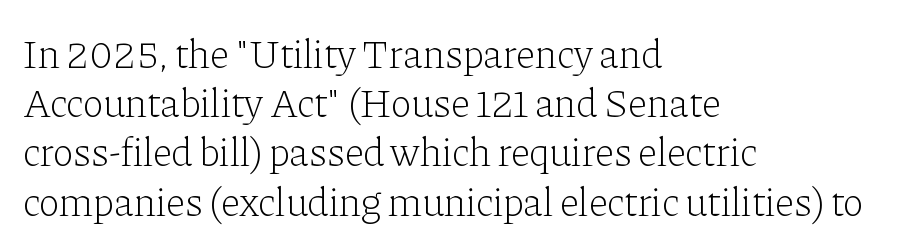
Q: Is the text bold? A: No.
Q: Is the text italic (slanted)? A: No, it is upright.
Q: Is the typeface a serif or a sans-serif typeface? A: Serif.
Q: Is the text underlined? A: No.
Q: How is the paragraph aligned? A: Left-aligned.
Q: Is the spacing between letters normal or unusually wide? A: Normal.
Q: Width (condensed, normal, or wide)? A: Normal.
Q: Stroke contrast? A: Low.
Q: x-height? A: Medium.
Q: Monospaced? A: No.
